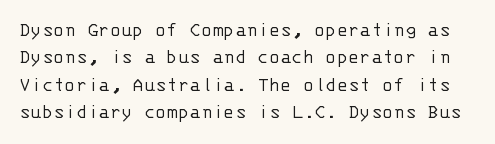
The image shows 21 px text type, upright; set normal line spacing (1.3x), normal letter spacing, not underlined.
